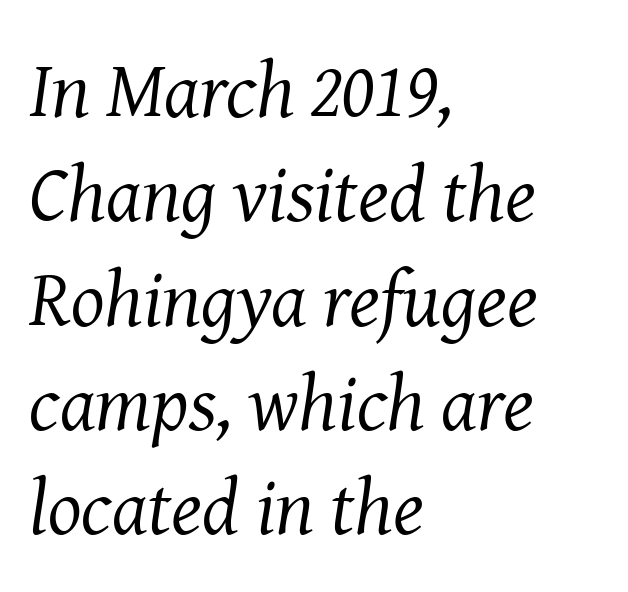
Varying glyph widths throughout — classic text-font behaviour. Italic: yes, the glyphs are oblique. The letterforms sit at book weight or below. The type family on display is of the serif kind. You could call the tracking neutral — neither tight nor loose.
